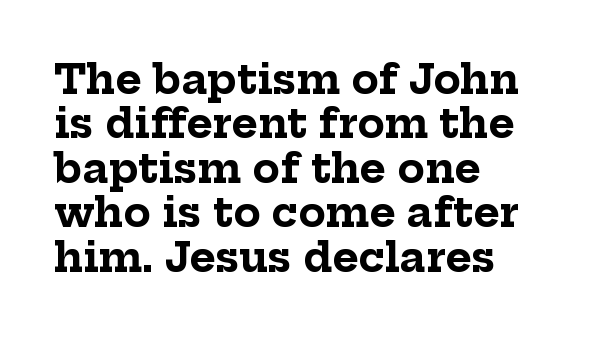
Q: Is the text bold? A: Yes.
Q: Is the text italic (slanted)? A: No, it is upright.
Q: Is the typeface a serif or a sans-serif typeface? A: Serif.
Q: Is the text underlined? A: No.
Q: How is the paragraph aligned? A: Left-aligned.
Q: Is the spacing between letters normal or unusually wide? A: Normal.
Q: Is the spacing between lines tight, normal or loose? A: Tight.
Q: Width (condensed, normal, or wide)? A: Normal.
Q: Stroke contrast? A: Low.
Q: x-height? A: Medium.
Q: Monospaced? A: No.
